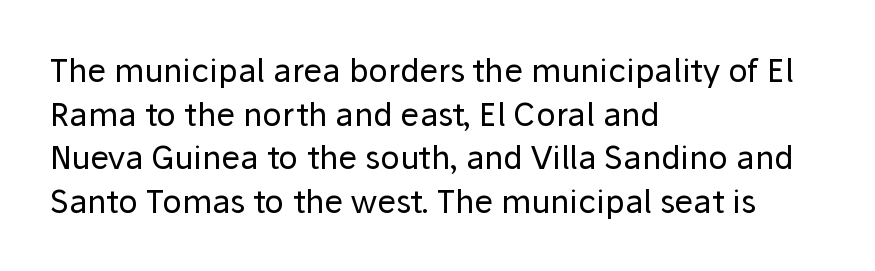
The image shows 32 px regular-weight sans-serif type, upright; set left-aligned, normal line spacing (1.36x), normal letter spacing, not underlined; low stroke contrast and a medium x-height.
